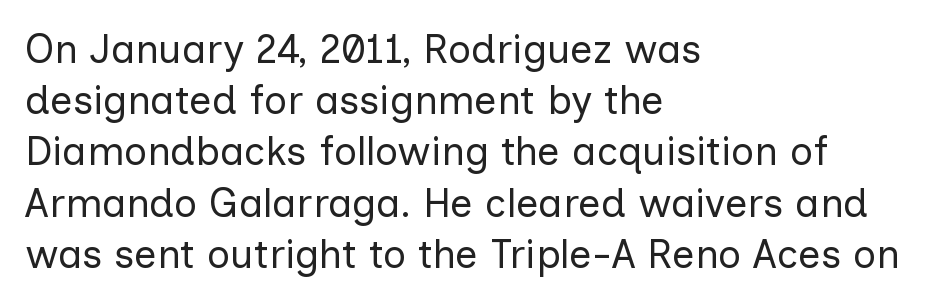
The image shows 40 px regular-weight sans-serif type, upright; set left-aligned, normal line spacing (1.28x), normal letter spacing, not underlined; low stroke contrast and a medium x-height.
